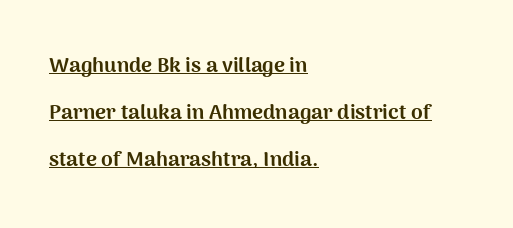
{"italic": "no", "bold": "yes", "underline": "yes", "align": "left", "line_spacing": "loose", "line_spacing_ratio": 2.25, "letter_spacing": "normal", "letter_spacing_em": 0.0, "glyph_px": 21}
